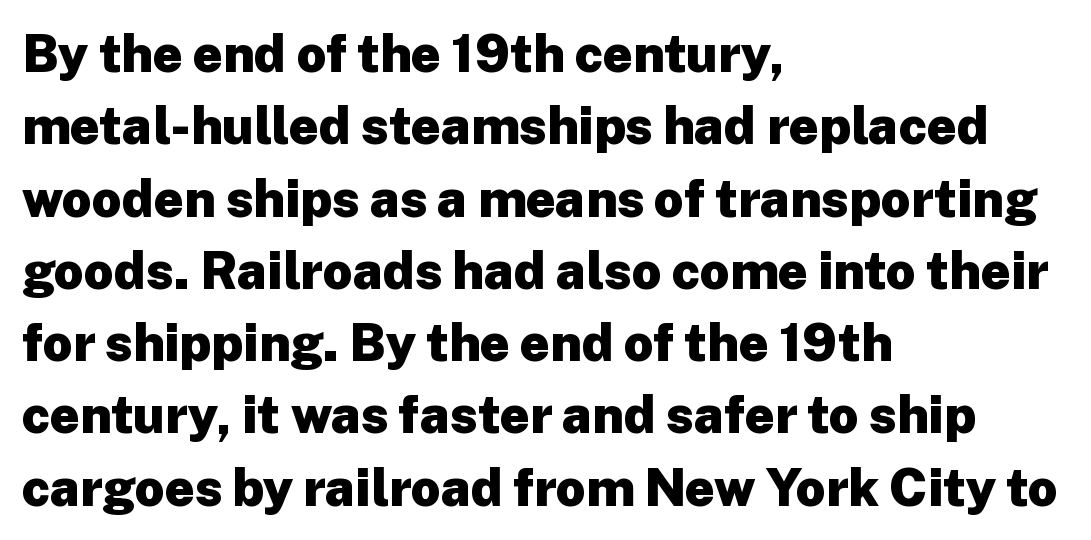
Q: Is the text bold? A: Yes.
Q: Is the text italic (slanted)? A: No, it is upright.
Q: Is the typeface a serif or a sans-serif typeface? A: Sans-serif.
Q: Is the text underlined? A: No.
Q: How is the paragraph aligned? A: Left-aligned.
Q: Is the spacing between letters normal or unusually wide? A: Normal.
Q: Is the spacing between lines tight, normal or loose? A: Normal.
Q: Width (condensed, normal, or wide)? A: Normal.
Q: Stroke contrast? A: Low.
Q: x-height? A: Medium.
Q: Monospaced? A: No.
